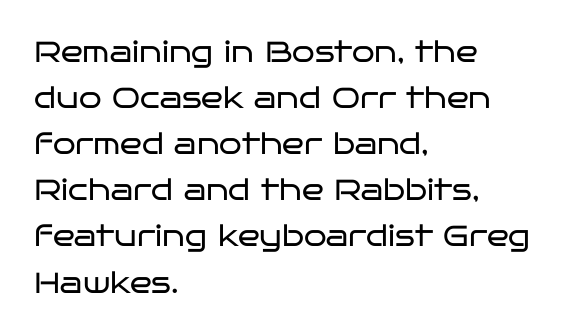
Observe the ordinary spacing: letters are neighbours, not strangers. Ordinary non-slanted type is in use. Weight: not bold — regular or lighter. Horizontal bands of white between lines are of average thickness. Nobody drew a line under any word here.
